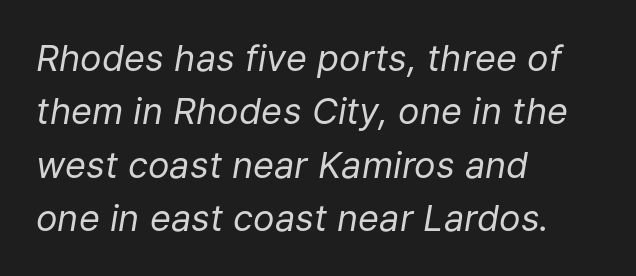
{"italic": "yes", "lean": "right", "slant_degrees": 9, "bold": "no", "weight": "regular", "width": "normal", "stroke_contrast": "low", "x_height": "medium", "monospaced": "no", "underline": "no", "align": "left", "line_spacing": "normal", "line_spacing_ratio": 1.48, "letter_spacing": "normal", "letter_spacing_em": 0.0, "glyph_px": 36}
